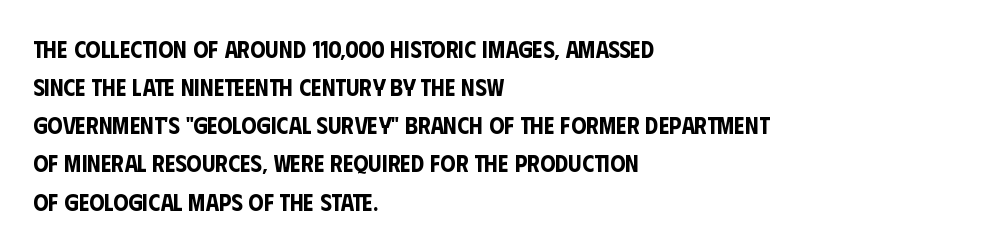
The image shows 24 px text type, upright; set left-aligned, normal line spacing (1.59x), normal letter spacing, not underlined.
